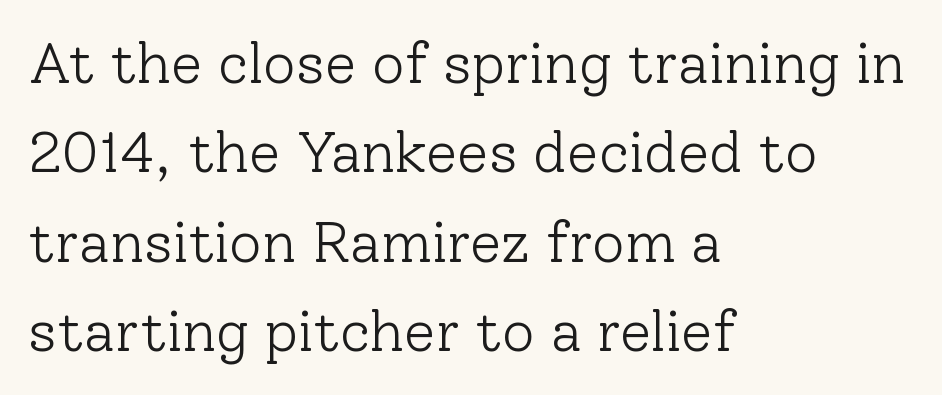
Is this a sans? No — the strokes have serifs. Rows of type keep a routine distance in the vertical direction. The passage shown is not underscored anywhere. Looks like regular typesetting: each glyph gets only the width it needs. The rendering anchors every line to the left-hand side. Ink coverage per letter is moderate at most.
